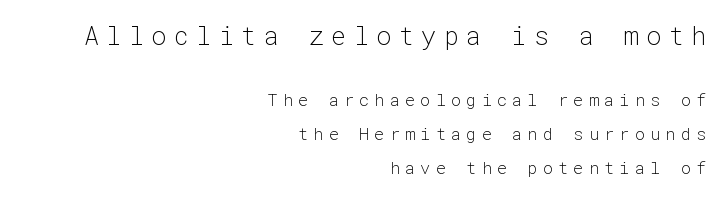
The image shows 25 px text type, upright; set right-aligned, loose line spacing (2.0x), unusually wide letter spacing (+0.3 em), not underlined; the first (top) block is 1.47x larger.
